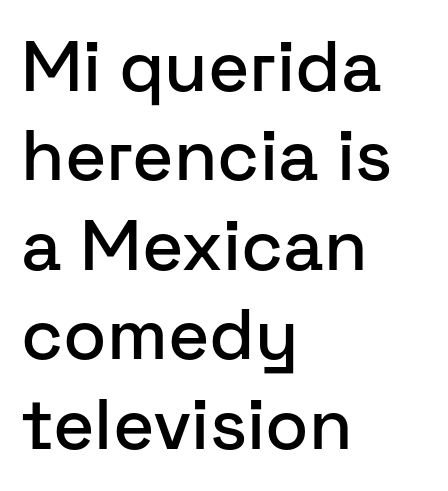
The image shows 71 px sans-serif type, upright; set left-aligned, normal line spacing (1.26x), normal letter spacing, not underlined; low stroke contrast and a medium x-height.
